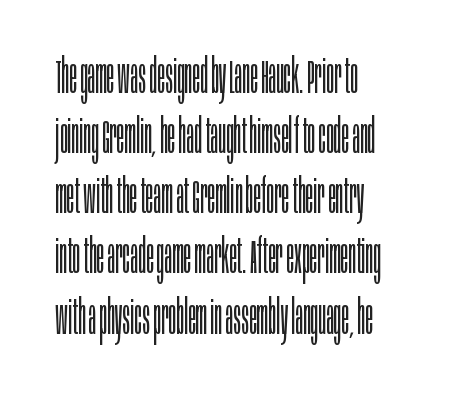
{"serif": "no", "italic": "no", "bold": "no", "weight": "light", "width": "condensed", "stroke_contrast": "low", "x_height": "large", "monospaced": "no", "underline": "no", "align": "left", "line_spacing": "normal", "line_spacing_ratio": 1.28, "letter_spacing": "normal", "letter_spacing_em": 0.0, "glyph_px": 47}
